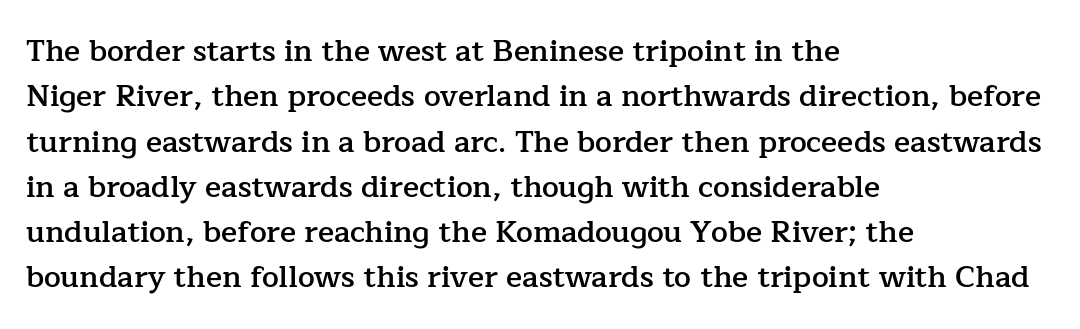
{"serif": "yes", "italic": "no", "bold": "semi", "weight": "semibold", "width": "normal", "stroke_contrast": "low", "x_height": "medium", "monospaced": "no", "underline": "no", "align": "left", "line_spacing": "normal", "line_spacing_ratio": 1.51, "letter_spacing": "normal", "letter_spacing_em": 0.0, "glyph_px": 30}
